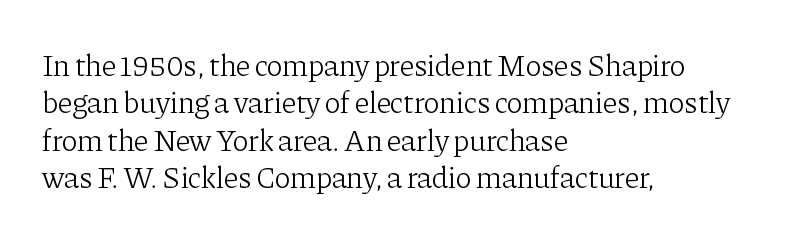
The image shows 30 px light serif type, upright; set left-aligned, normal line spacing (1.25x), normal letter spacing, not underlined; low stroke contrast and a medium x-height.
